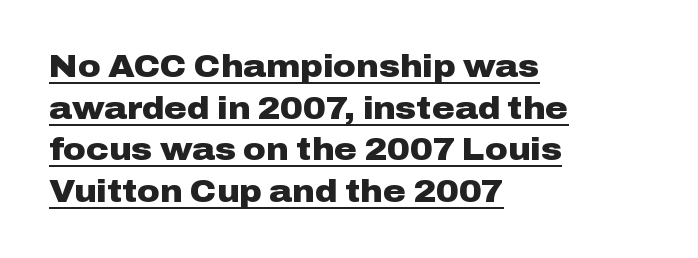
The type family on display is of the sans-serif kind. The axis of the letterforms is exactly vertical. The typesetter has applied underlining to the passage shown. A classic flush-left, rag-right setting is used for this passage. Spacing verdict: proportional, widths tailored to each character. Rows of type keep a routine distance in the vertical direction.
